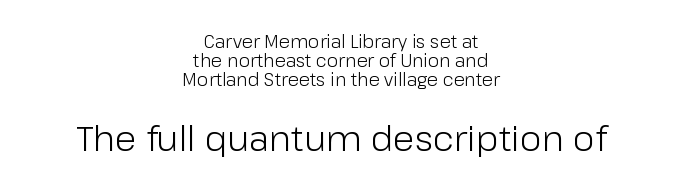
Q: Is the text bold? A: No.
Q: Is the text italic (slanted)? A: No, it is upright.
Q: Is the typeface a serif or a sans-serif typeface? A: Sans-serif.
Q: Is the text underlined? A: No.
Q: How is the paragraph aligned? A: Centered.
Q: Is the spacing between letters normal or unusually wide? A: Normal.
Q: Is the spacing between lines tight, normal or loose? A: Tight.
Q: Which block of text is set in a larger size, the first (top) or the second (bottom)? A: The second (bottom) one.
Q: Width (condensed, normal, or wide)? A: Normal.
Q: Stroke contrast? A: Low.
Q: x-height? A: Medium.
Q: Monospaced? A: No.
